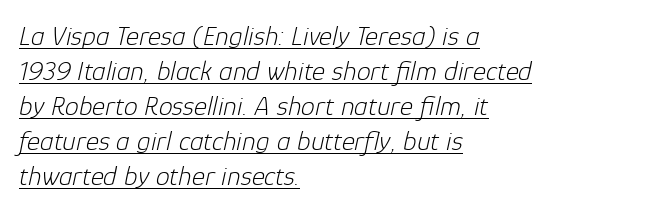
Q: Is the text bold? A: No.
Q: Is the text italic (slanted)? A: Yes, it leans right by about 12 degrees.
Q: Is the text underlined? A: Yes.
Q: How is the paragraph aligned? A: Left-aligned.
Q: Is the spacing between letters normal or unusually wide? A: Normal.
Q: Is the spacing between lines tight, normal or loose? A: Normal.
Q: Width (condensed, normal, or wide)? A: Normal.
Q: Stroke contrast? A: Low.
Q: x-height? A: Medium.
Q: Monospaced? A: No.
